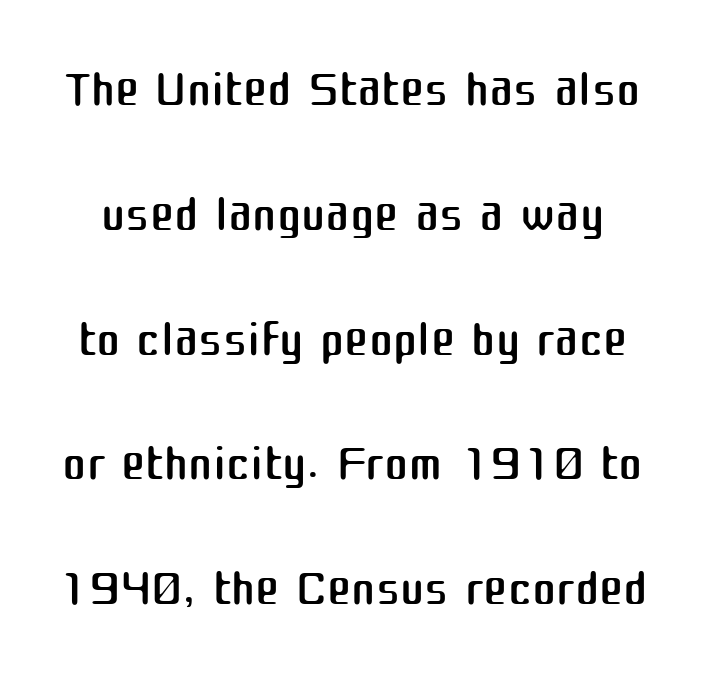
Honestly, the letter spacing is just normal — you wouldn't notice it. No italicization has been applied; the sample stays upright. Letterform terminals end flat and unadorned throughout the passage. The face used here is proportionally spaced, like ordinary book or web type.
